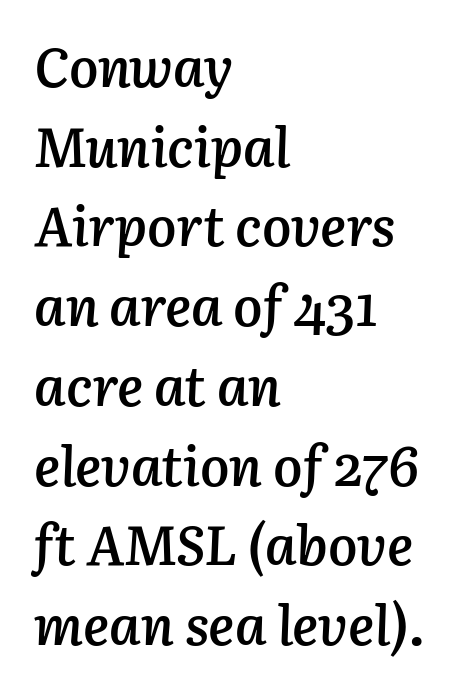
{"italic": "yes", "lean": "right", "slant_degrees": 3, "bold": "semi", "weight": "semibold", "width": "normal", "stroke_contrast": "low", "x_height": "medium", "monospaced": "no", "underline": "no", "align": "left", "line_spacing": "normal", "line_spacing_ratio": 1.45, "letter_spacing": "normal", "letter_spacing_em": 0.0, "glyph_px": 55}
